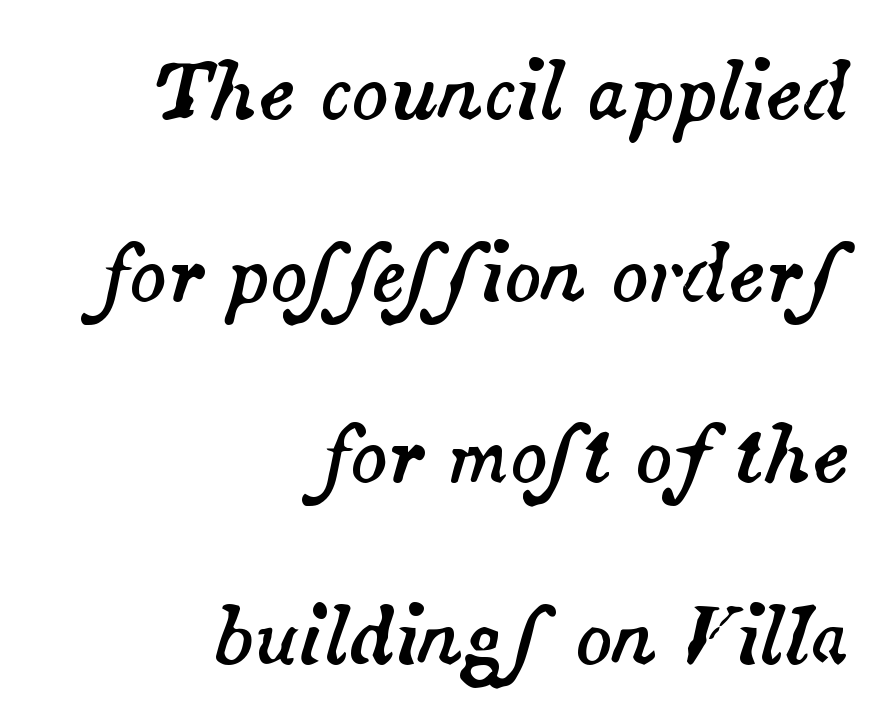
The image shows 76 px text type, italic (leaning right); set right-aligned, loose line spacing (2.39x), normal letter spacing, not underlined; medium stroke contrast and a small x-height.
